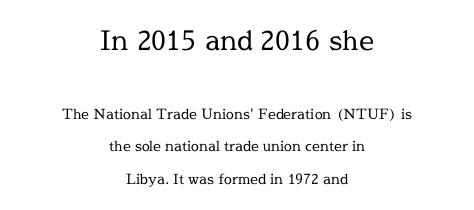
{"italic": "no", "bold": "no", "underline": "no", "align": "center", "line_spacing": "loose", "line_spacing_ratio": 2.29, "letter_spacing": "normal", "letter_spacing_em": 0.0, "larger_block": "first", "size_ratio": 1.93, "glyph_px": 27}
